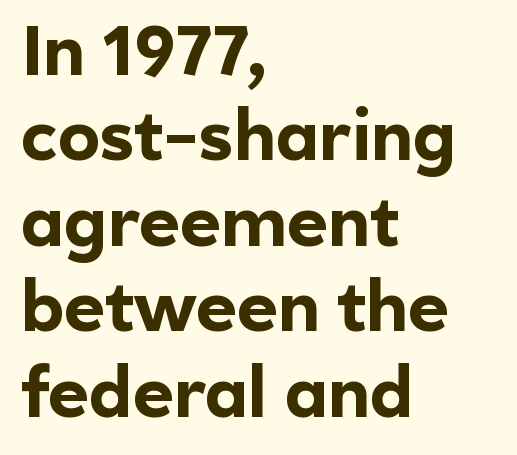
{"serif": "no", "italic": "no", "bold": "yes", "weight": "bold", "width": "normal", "x_height": "medium", "monospaced": "no", "underline": "no", "align": "left", "line_spacing_ratio": 1.22, "letter_spacing": "normal", "letter_spacing_em": 0.0, "glyph_px": 70}
